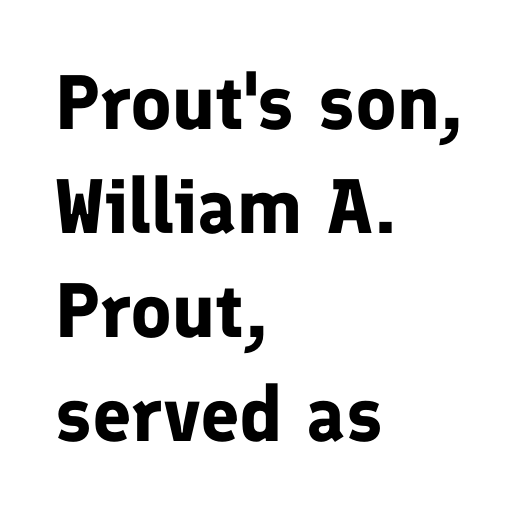
Q: Is the text bold? A: Yes.
Q: Is the text italic (slanted)? A: No, it is upright.
Q: Is the typeface a serif or a sans-serif typeface? A: Sans-serif.
Q: Is the text underlined? A: No.
Q: How is the paragraph aligned? A: Left-aligned.
Q: Is the spacing between letters normal or unusually wide? A: Normal.
Q: Is the spacing between lines tight, normal or loose? A: Normal.
Q: Width (condensed, normal, or wide)? A: Normal.
Q: Stroke contrast? A: Low.
Q: x-height? A: Medium.
Q: Monospaced? A: No.
